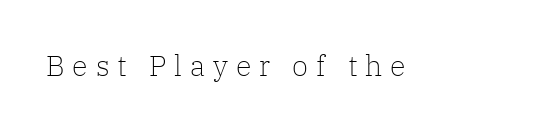
Honestly, the letter spacing is so wide it's the main thing you notice. The specimen reads as upright at a glance. Compared with a typical body face, this is equally light or lighter still. The face used here is proportionally spaced, like ordinary book or web type.
